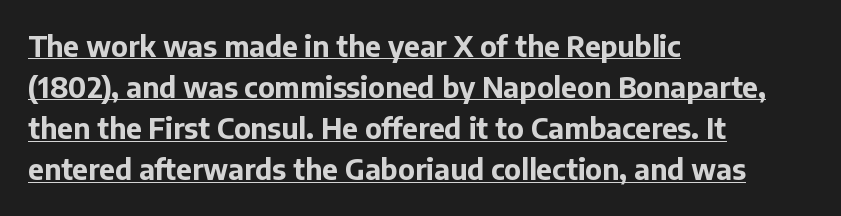
The specimen includes a rule beneath the text block's lines. Leading matches the norm, producing a regular column. Check where the strokes stop: nothing finishes them off — pure sans. On the weight axis this lands at bold, roughly 700.
